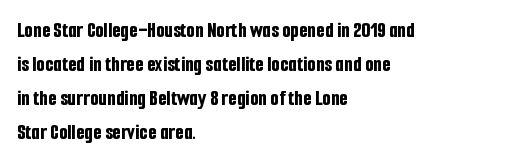
Q: Is the text bold? A: Yes.
Q: Is the text italic (slanted)? A: No, it is upright.
Q: Is the text underlined? A: No.
Q: How is the paragraph aligned? A: Left-aligned.
Q: Is the spacing between letters normal or unusually wide? A: Normal.
Q: Is the spacing between lines tight, normal or loose? A: Normal.
